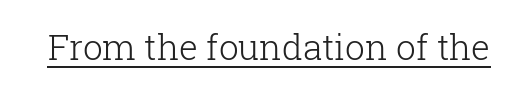
Vertical stems look standard width or narrower in stroke. A typesetter would call this proportional, since set widths differ per character. Serif or sans? Serif — the stroke terminals have little feet. Is the letter spacing exaggerated? No — it looks like the ordinary default. The face used here appears with an underline applied.
